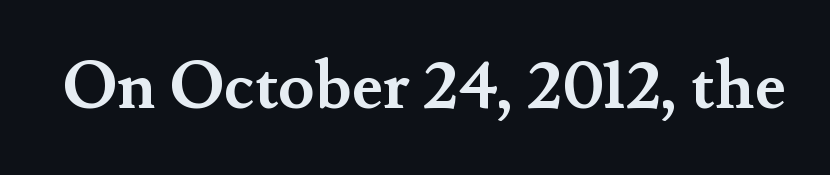
{"serif": "yes", "italic": "no", "bold": "yes", "weight": "semibold", "width": "normal", "stroke_contrast": "medium", "x_height": "small", "monospaced": "no", "underline": "no", "letter_spacing": "normal", "letter_spacing_em": 0.0, "glyph_px": 66}
